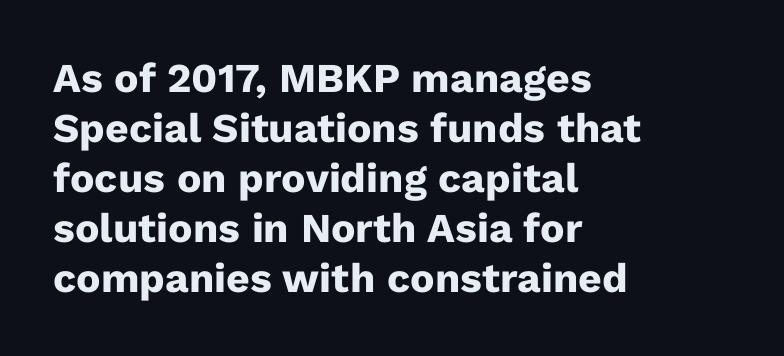
Q: Is the text bold? A: Yes.
Q: Is the text italic (slanted)? A: No, it is upright.
Q: Is the typeface a serif or a sans-serif typeface? A: Sans-serif.
Q: Is the text underlined? A: No.
Q: How is the paragraph aligned? A: Left-aligned.
Q: Is the spacing between letters normal or unusually wide? A: Normal.
Q: Width (condensed, normal, or wide)? A: Normal.
Q: Stroke contrast? A: Low.
Q: x-height? A: Medium.
Q: Monospaced? A: No.
